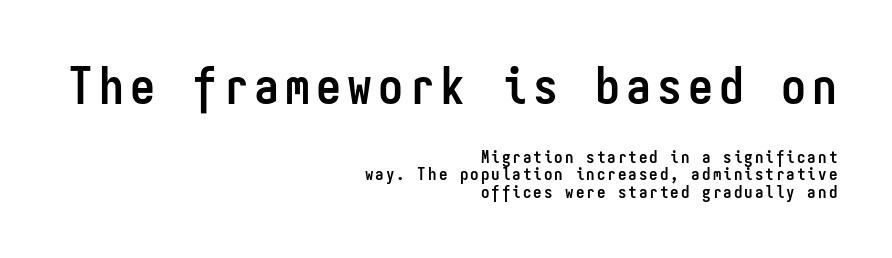
The letters stand upright; this is a roman face. Block one is the big one; block two sits smaller underneath. A bare baseline throughout the passage. Students, this is bold: see how much ink each stroke carries. This block would grow much taller if given ordinary leading; it's compressed now. The designer went with a sans here, leaving each stem footless.
